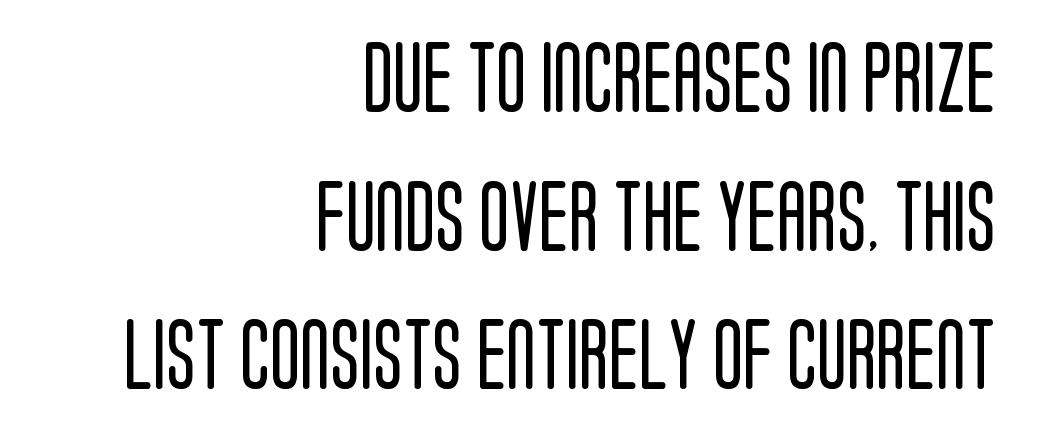
The image shows 70 px regular-weight, condensed sans-serif type, upright; set right-aligned, loose line spacing (1.98x), normal letter spacing, not underlined; low stroke contrast and a large x-height.
